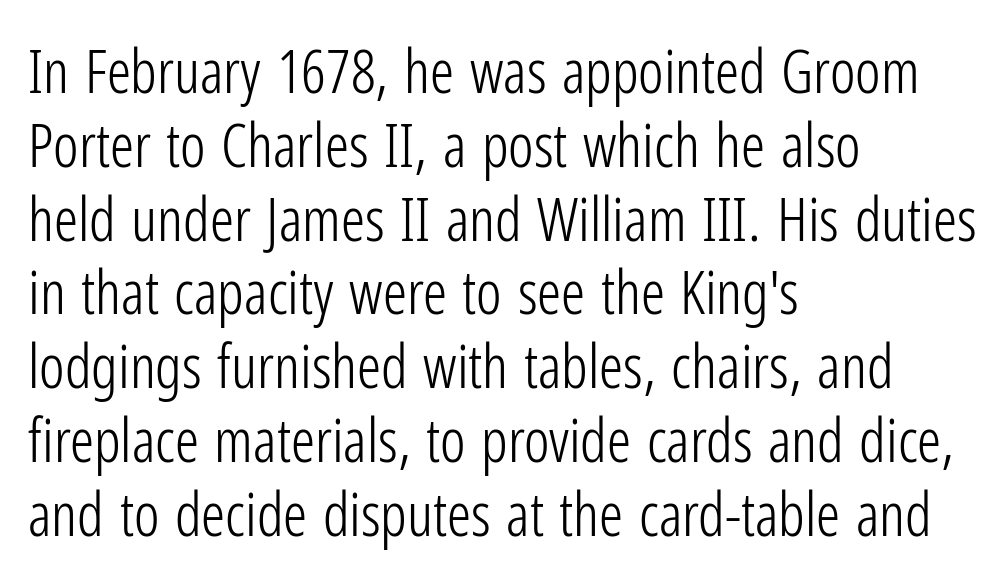
Q: Is the text bold? A: No.
Q: Is the text italic (slanted)? A: No, it is upright.
Q: Is the typeface a serif or a sans-serif typeface? A: Sans-serif.
Q: Is the text underlined? A: No.
Q: How is the paragraph aligned? A: Left-aligned.
Q: Is the spacing between letters normal or unusually wide? A: Normal.
Q: Width (condensed, normal, or wide)? A: Condensed.
Q: Stroke contrast? A: Low.
Q: x-height? A: Medium.
Q: Monospaced? A: No.
